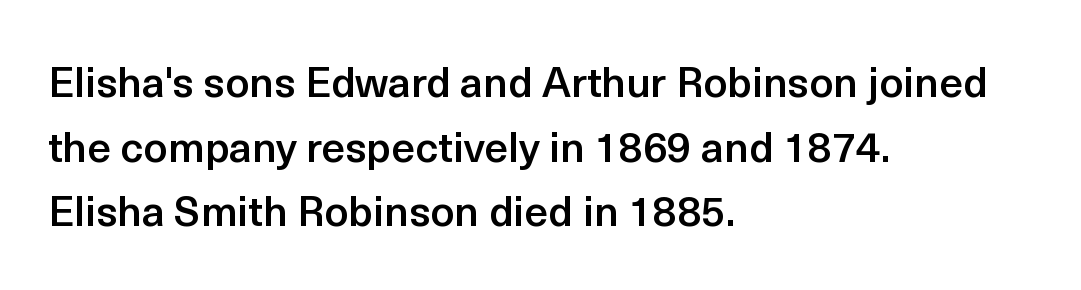
Underlining? Definitely not there. Posture: upright roman. These lines stack with their left ends in a neat column. How are the letters spaced? Ordinarily, with no added tracking. Check where the strokes stop: nothing finishes them off — pure sans.
